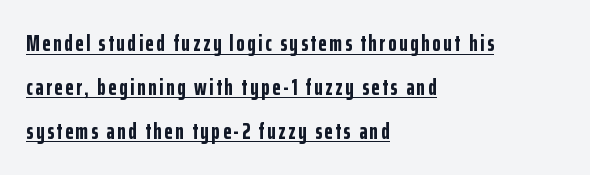
Q: Is the text bold? A: Yes.
Q: Is the text italic (slanted)? A: No, it is upright.
Q: Is the text underlined? A: Yes.
Q: How is the paragraph aligned? A: Left-aligned.
Q: Is the spacing between lines tight, normal or loose? A: Loose.
